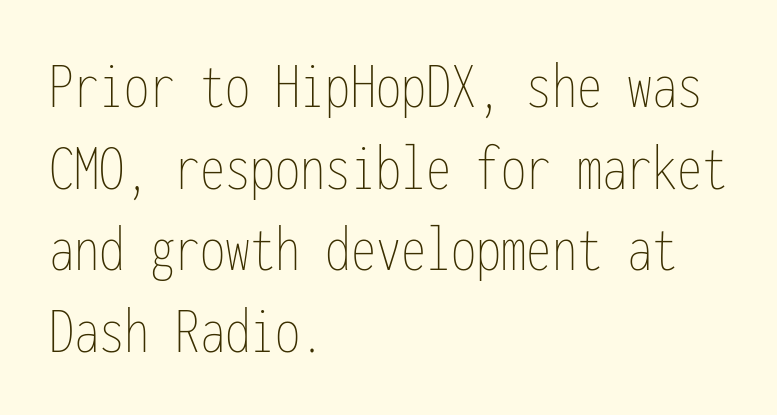
Quick note: not italic, upright. A bare baseline throughout the passage. Here the glyphs are tracked normally, forming tight word shapes. No heavy texture on the line: the type isn't bold. The lines are quadded left.
